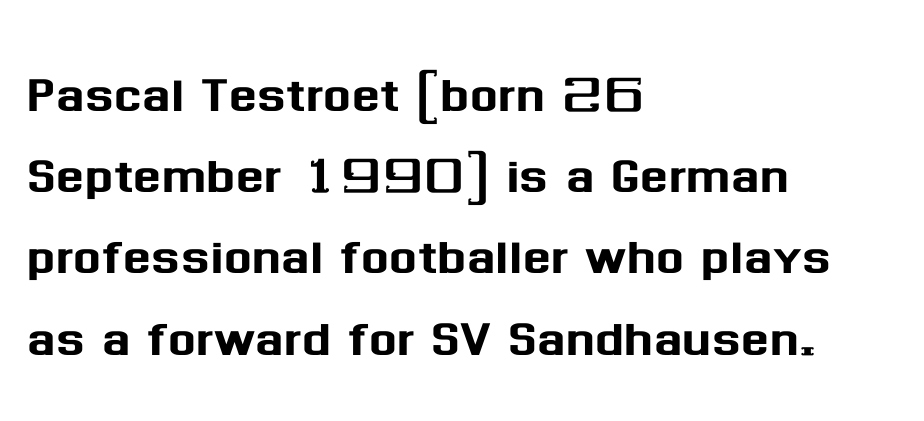
The image shows 66 px sans-serif type, upright; set left-aligned, line spacing 1.23x, normal letter spacing, not underlined; medium stroke contrast and a medium x-height.
